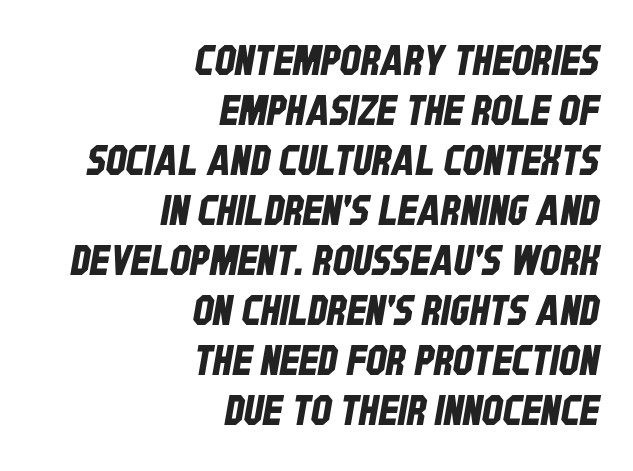
Q: Is the typeface a serif or a sans-serif typeface? A: Sans-serif.
Q: Is the text underlined? A: No.
Q: How is the paragraph aligned? A: Right-aligned.
Q: Is the spacing between letters normal or unusually wide? A: Normal.
Q: Width (condensed, normal, or wide)? A: Condensed.
Q: Stroke contrast? A: Low.
Q: x-height? A: Large.
Q: Monospaced? A: No.
